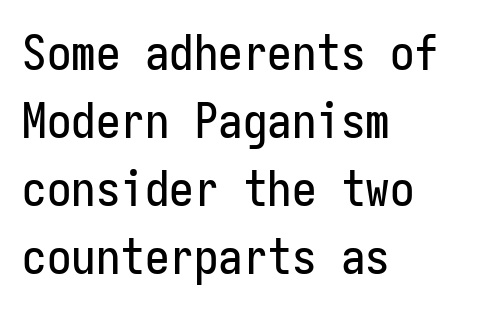
Observe the ordinary spacing: letters are neighbours, not strangers. The face used here is monospaced, like something from a code editor. Letterform terminals end flat and unadorned throughout the passage. Each line starts at the same left margin while the right side varies.
